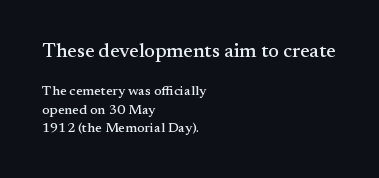
Nothing unusual about the tracking: characters are spaced as the font intends. The lines sit at an ordinary, default distance from one another. The rendering anchors every line to the left-hand side. Upright lettering throughout. Two sizes are in play, and the larger belongs to the first block.
